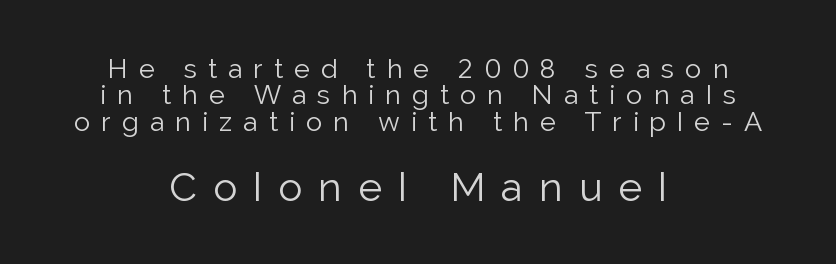
Q: Is the text bold? A: No.
Q: Is the text italic (slanted)? A: No, it is upright.
Q: Is the typeface a serif or a sans-serif typeface? A: Sans-serif.
Q: Is the text underlined? A: No.
Q: How is the paragraph aligned? A: Centered.
Q: Is the spacing between letters normal or unusually wide? A: Unusually wide.
Q: Is the spacing between lines tight, normal or loose? A: Tight.
Q: Which block of text is set in a larger size, the first (top) or the second (bottom)? A: The second (bottom) one.
Q: Width (condensed, normal, or wide)? A: Normal.
Q: Stroke contrast? A: Low.
Q: x-height? A: Medium.
Q: Monospaced? A: No.
